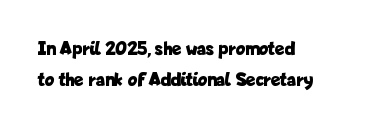
{"italic": "no", "bold": "yes", "underline": "no", "align": "left", "line_spacing": "normal", "line_spacing_ratio": 1.56, "letter_spacing": "normal", "letter_spacing_em": 0.0, "glyph_px": 20}
